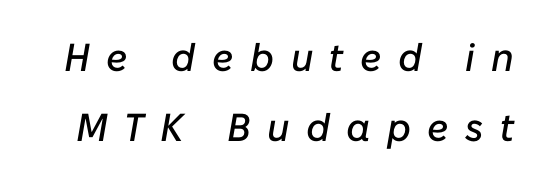
The image shows 39 px text type, italic (leaning right); set line spacing 1.8x, unusually wide letter spacing (+0.42 em), not underlined; low stroke contrast and a medium x-height.
